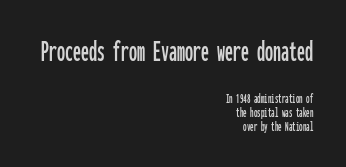
{"serif": "no", "italic": "no", "width": "condensed", "stroke_contrast": "low", "x_height": "medium", "monospaced": "yes", "underline": "no", "align": "right", "line_spacing": "tight", "line_spacing_ratio": 0.99, "letter_spacing": "normal", "letter_spacing_em": 0.0, "larger_block": "first", "size_ratio": 2.29, "glyph_px": 32}
